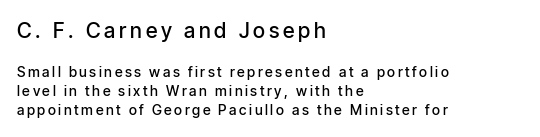
Check under the words: just untouched page. Compared with typical paragraphs, the rows here are spaced about the same. A fair bit of extra ink — the face is semibold, not bold. In this sample the first text group is rendered at the bigger scale.
